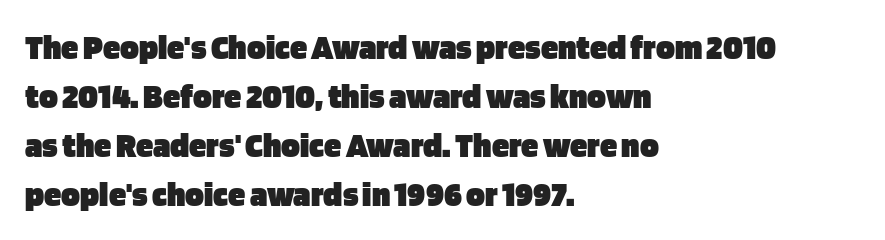
Q: Is the text bold? A: Yes.
Q: Is the text italic (slanted)? A: No, it is upright.
Q: Is the typeface a serif or a sans-serif typeface? A: Sans-serif.
Q: Is the text underlined? A: No.
Q: How is the paragraph aligned? A: Left-aligned.
Q: Is the spacing between letters normal or unusually wide? A: Normal.
Q: Is the spacing between lines tight, normal or loose? A: Normal.
Q: Width (condensed, normal, or wide)? A: Normal.
Q: Stroke contrast? A: Low.
Q: x-height? A: Large.
Q: Monospaced? A: No.
